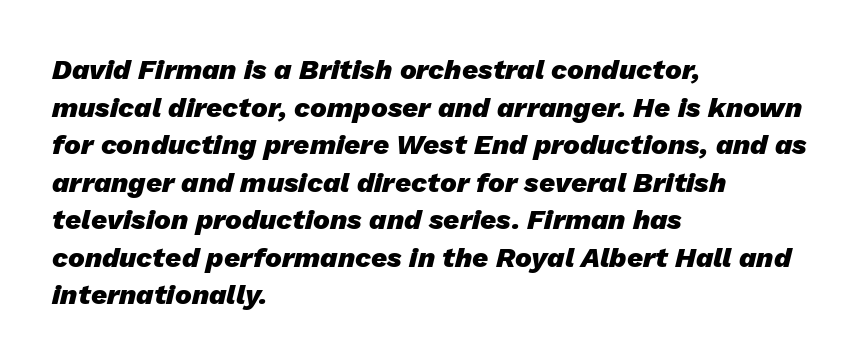
Line spacing here is normal. Does the copy run flush right? No — it runs flush left. The specimen reads as italic at a glance. The passage shown is emphatically bold.
